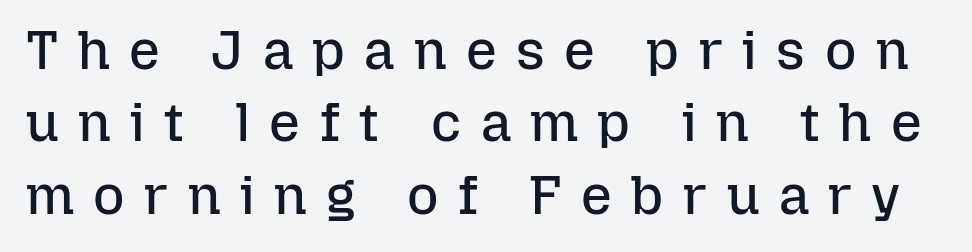
The image shows 54 px regular-weight type, upright; set normal line spacing (1.34x), unusually wide letter spacing (+0.36 em), not underlined; low stroke contrast and a medium x-height.
